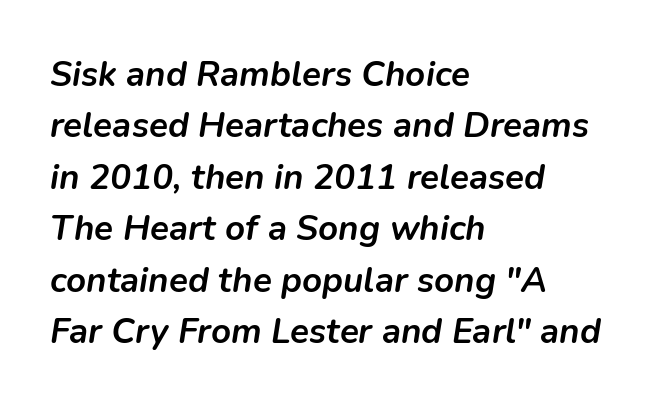
Visually the block forms a straight wall on the left and a jagged coastline on the right. Plain, unruled lines of type. How heavy is the stroke? Heavy — this is a bold. Students, observe: this is what conventionally led text looks like. Is the letter spacing exaggerated? No — it looks like the ordinary default.
